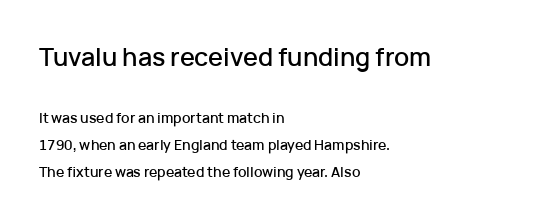
Q: Is the text italic (slanted)? A: No, it is upright.
Q: Is the text underlined? A: No.
Q: How is the paragraph aligned? A: Left-aligned.
Q: Is the spacing between letters normal or unusually wide? A: Normal.
Q: Is the spacing between lines tight, normal or loose? A: Loose.
Q: Which block of text is set in a larger size, the first (top) or the second (bottom)? A: The first (top) one.
